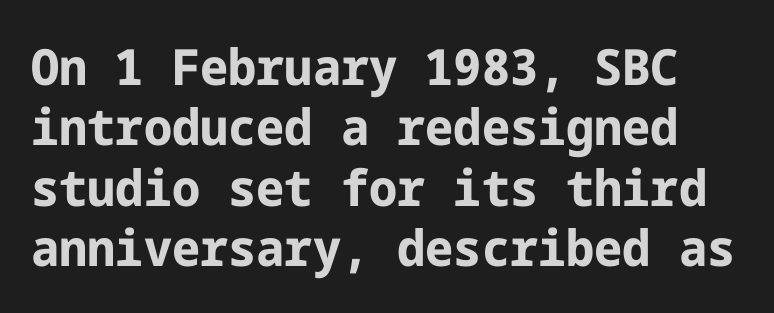
{"serif": "no", "italic": "no", "bold": "yes", "weight": "bold", "width": "normal", "stroke_contrast": "low", "x_height": "medium", "underline": "no", "line_spacing_ratio": 1.21, "letter_spacing": "normal", "letter_spacing_em": 0.0, "glyph_px": 50}
